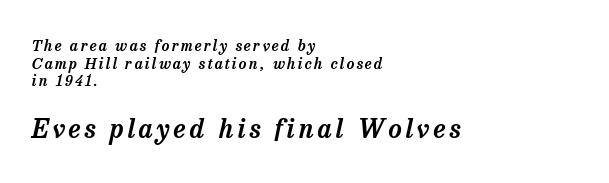
Q: Is the text italic (slanted)? A: Yes, it leans right by about 13 degrees.
Q: Is the text underlined? A: No.
Q: How is the paragraph aligned? A: Left-aligned.
Q: Which block of text is set in a larger size, the first (top) or the second (bottom)? A: The second (bottom) one.
